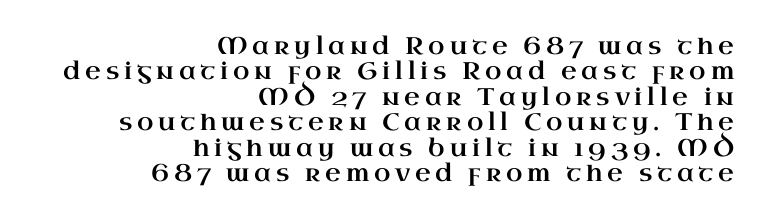
Q: Is the text italic (slanted)? A: No, it is upright.
Q: Is the text underlined? A: No.
Q: How is the paragraph aligned? A: Right-aligned.
Q: Is the spacing between letters normal or unusually wide? A: Unusually wide.
Q: Is the spacing between lines tight, normal or loose? A: Tight.
